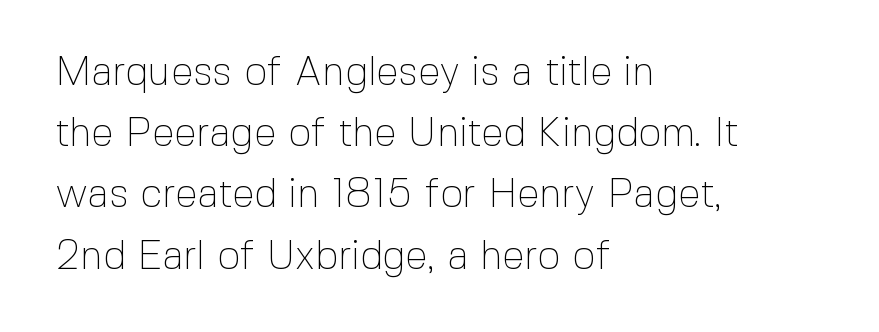
Q: Is the text bold? A: No.
Q: Is the text italic (slanted)? A: No, it is upright.
Q: Is the typeface a serif or a sans-serif typeface? A: Sans-serif.
Q: Is the text underlined? A: No.
Q: How is the paragraph aligned? A: Left-aligned.
Q: Is the spacing between letters normal or unusually wide? A: Normal.
Q: Is the spacing between lines tight, normal or loose? A: Normal.
Q: Width (condensed, normal, or wide)? A: Normal.
Q: x-height? A: Medium.
Q: Monospaced? A: No.
